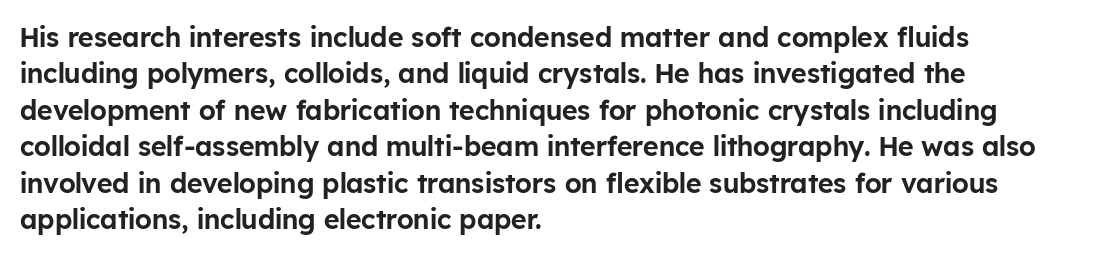
Tracking value appears to be zero — textbook default spacing. The type sits square on the baseline with zero lean. A clean baseline with only descenders dipping below it. Is the block centered? No — it sits flush against the left margin. Notice how descenders clear the ascenders below comfortably — that's standard leading.
